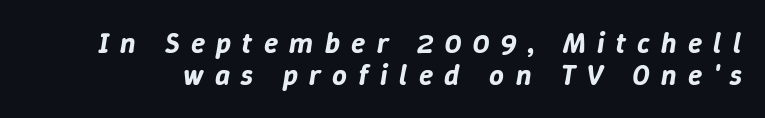
A typesetter would mark this as italic. Baseline-to-baseline distance is barely more than the letter height. The face used here is proportionally spaced, like ordinary book or web type. The specimen omits any rule beneath the text block's lines.
